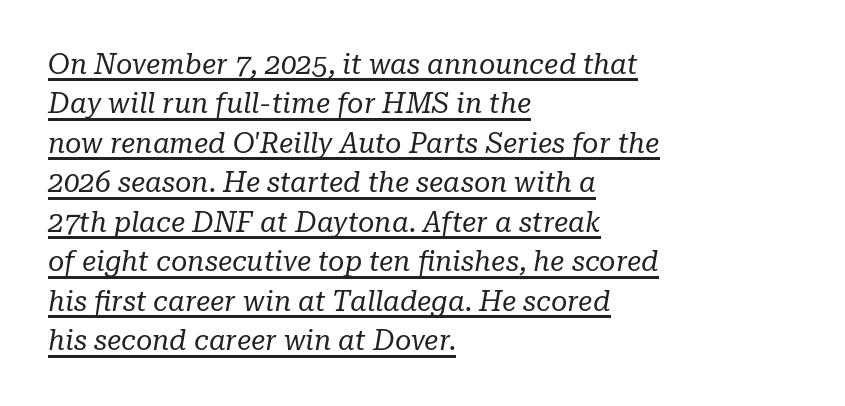
This sample keeps an unexceptional amount of space between lines. The specimen reads as italic at a glance. Ink coverage per letter is moderate at most. In designer terms, the underline attribute is active on this setting. Visually the block forms a straight wall on the left and a jagged coastline on the right.
